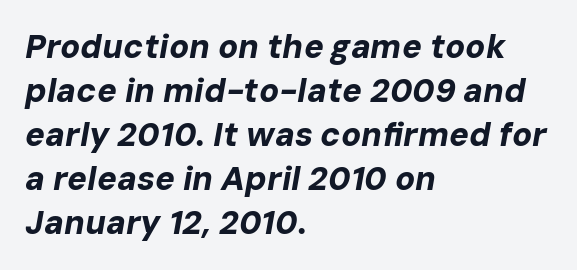
The image shows 33 px bold type, italic (leaning right); set left-aligned, normal line spacing (1.33x), normal letter spacing, not underlined; low stroke contrast and a medium x-height.
